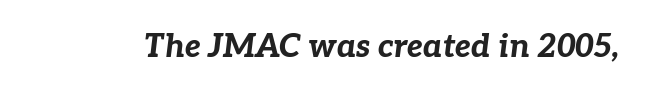
Nobody touched the tracking dial on this one. Every character sits at an angle, as italics do. Typographic density is high because the face is bold. The passage shown is typed in a proportional face where columns would drift.
